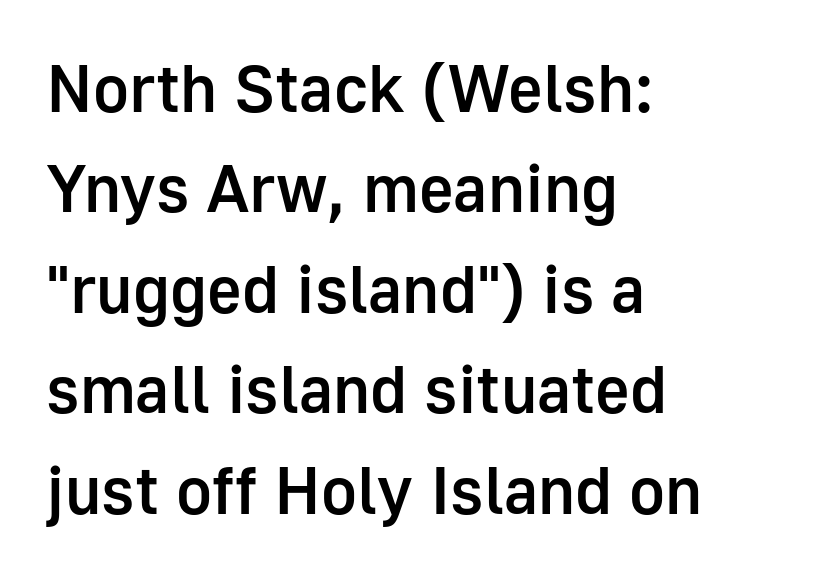
The image shows 67 px semibold sans-serif type, upright; set left-aligned, normal line spacing (1.5x), normal letter spacing, not underlined; low stroke contrast and a medium x-height.
